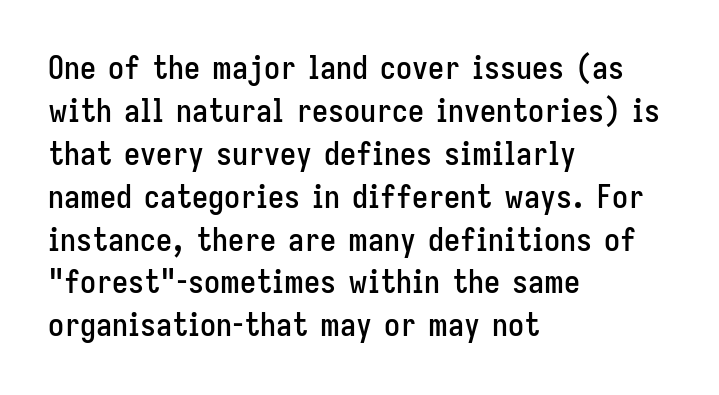
You can tell from the bare stems that sans-serif type was used. The lettering stays uniformly vertical, giving the passage a roman look. The rendering uses a moderate line-height, typical for paragraphs. Caption: multi-line text, flush left, ragged right. A typesetter would call this zero additional tracking. Spacing verdict: proportional, widths tailored to each character.
